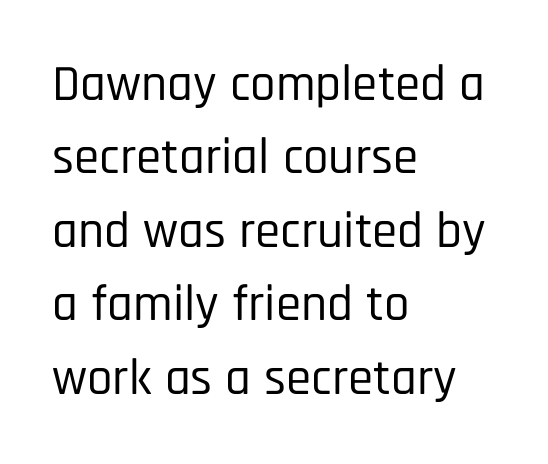
{"serif": "no", "italic": "no", "width": "condensed", "stroke_contrast": "low", "x_height": "large", "monospaced": "no", "underline": "no", "align": "left", "line_spacing": "normal", "line_spacing_ratio": 1.44, "letter_spacing": "normal", "letter_spacing_em": 0.0, "glyph_px": 51}
